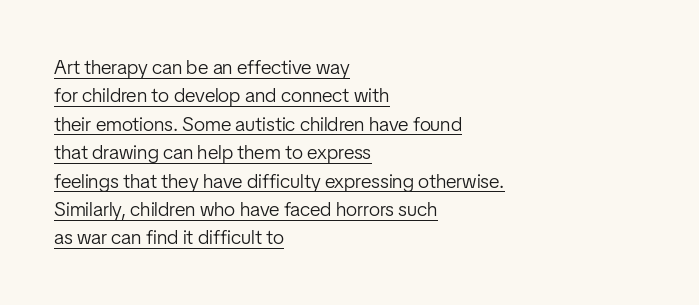
{"italic": "no", "bold": "no", "underline": "yes", "align": "left", "line_spacing": "normal", "line_spacing_ratio": 1.42, "letter_spacing": "normal", "letter_spacing_em": 0.0, "glyph_px": 20}
